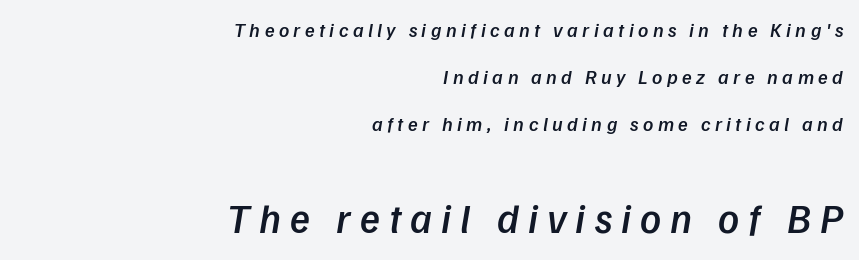
{"italic": "yes", "lean": "right", "slant_degrees": 9, "bold": "semi", "weight": "semibold", "width": "normal", "stroke_contrast": "low", "x_height": "medium", "monospaced": "no", "underline": "no", "align": "right", "line_spacing": "loose", "line_spacing_ratio": 2.36, "letter_spacing": "wide", "letter_spacing_em": 0.22, "larger_block": "second", "size_ratio": 2.05, "glyph_px": 41}
